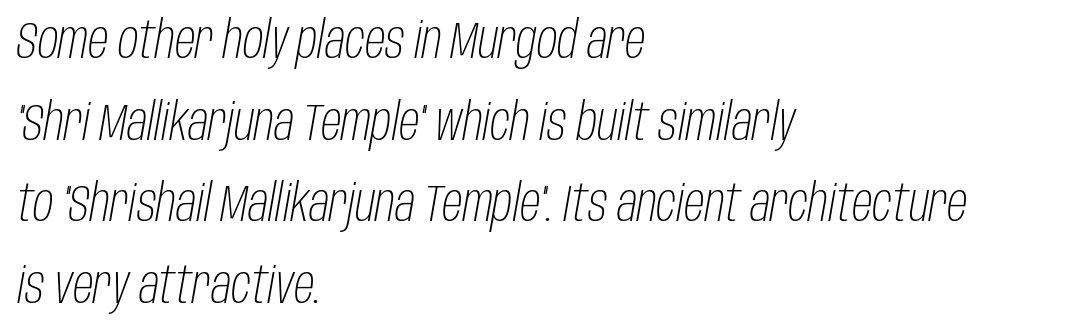
{"italic": "yes", "lean": "right", "slant_degrees": 10, "bold": "no", "weight": "light", "width": "condensed", "stroke_contrast": "low", "x_height": "large", "monospaced": "no", "underline": "no", "align": "left", "line_spacing": "normal", "line_spacing_ratio": 1.6, "letter_spacing": "normal", "letter_spacing_em": 0.0, "glyph_px": 51}
